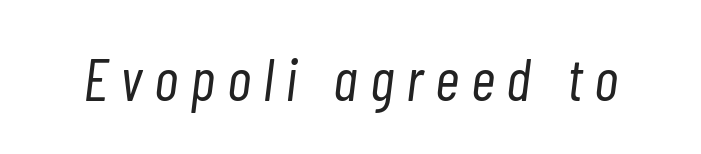
{"italic": "yes", "lean": "right", "slant_degrees": 7, "bold": "no", "weight": "light", "width": "condensed", "stroke_contrast": "low", "x_height": "medium", "monospaced": "no", "underline": "no", "letter_spacing": "wide", "letter_spacing_em": 0.2, "glyph_px": 60}
